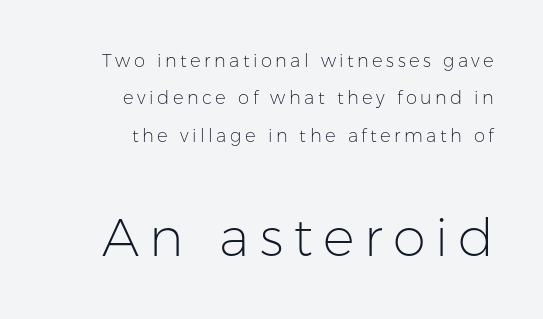
Q: Is the text bold? A: No.
Q: Is the text italic (slanted)? A: No, it is upright.
Q: Is the typeface a serif or a sans-serif typeface? A: Sans-serif.
Q: Is the text underlined? A: No.
Q: How is the paragraph aligned? A: Right-aligned.
Q: Is the spacing between lines tight, normal or loose? A: Loose.
Q: Which block of text is set in a larger size, the first (top) or the second (bottom)? A: The second (bottom) one.
Q: Width (condensed, normal, or wide)? A: Normal.
Q: Stroke contrast? A: Low.
Q: x-height? A: Medium.
Q: Monospaced? A: No.
